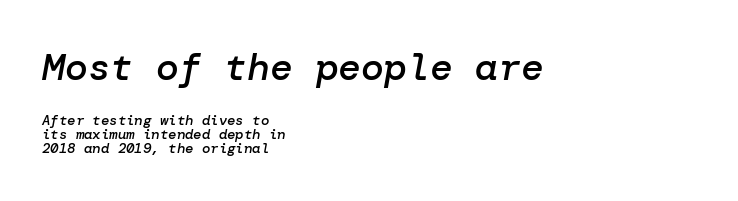
Q: Is the text bold? A: Semi-bold.
Q: Is the text italic (slanted)? A: Yes, it leans right by about 10 degrees.
Q: Is the text underlined? A: No.
Q: How is the paragraph aligned? A: Left-aligned.
Q: Is the spacing between letters normal or unusually wide? A: Normal.
Q: Is the spacing between lines tight, normal or loose? A: Tight.
Q: Which block of text is set in a larger size, the first (top) or the second (bottom)? A: The first (top) one.
Q: Width (condensed, normal, or wide)? A: Normal.
Q: Stroke contrast? A: Low.
Q: x-height? A: Medium.
